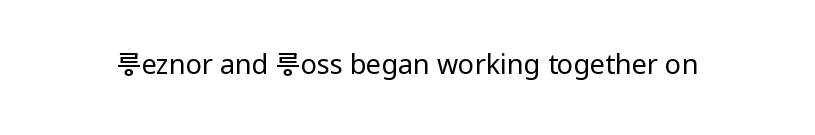
Q: Is the text bold? A: No.
Q: Is the text italic (slanted)? A: No, it is upright.
Q: Is the text underlined? A: No.
Q: Is the spacing between letters normal or unusually wide? A: Normal.
